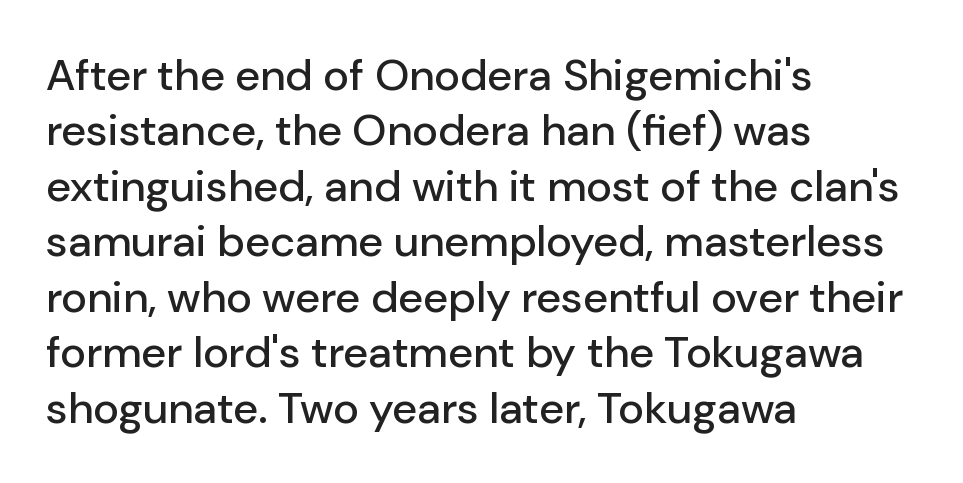
{"serif": "no", "italic": "no", "width": "normal", "stroke_contrast": "low", "x_height": "medium", "monospaced": "no", "underline": "no", "align": "left", "line_spacing": "normal", "line_spacing_ratio": 1.26, "letter_spacing": "normal", "letter_spacing_em": 0.0, "glyph_px": 44}
